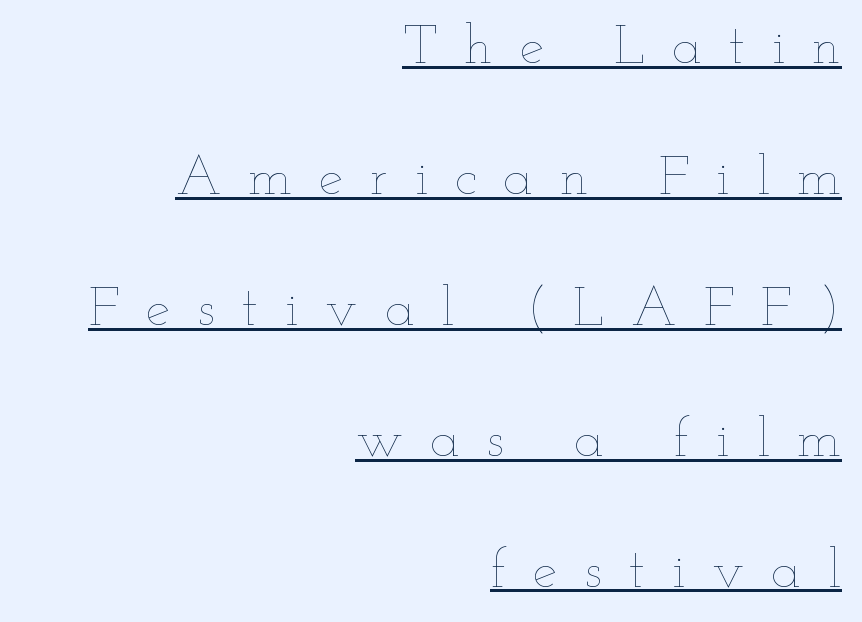
Q: Is the text bold? A: No.
Q: Is the text italic (slanted)? A: No, it is upright.
Q: Is the text underlined? A: Yes.
Q: How is the paragraph aligned? A: Right-aligned.
Q: Is the spacing between letters normal or unusually wide? A: Unusually wide.
Q: Is the spacing between lines tight, normal or loose? A: Loose.
Q: Width (condensed, normal, or wide)? A: Wide.
Q: Stroke contrast? A: Low.
Q: x-height? A: Small.
Q: Monospaced? A: No.
